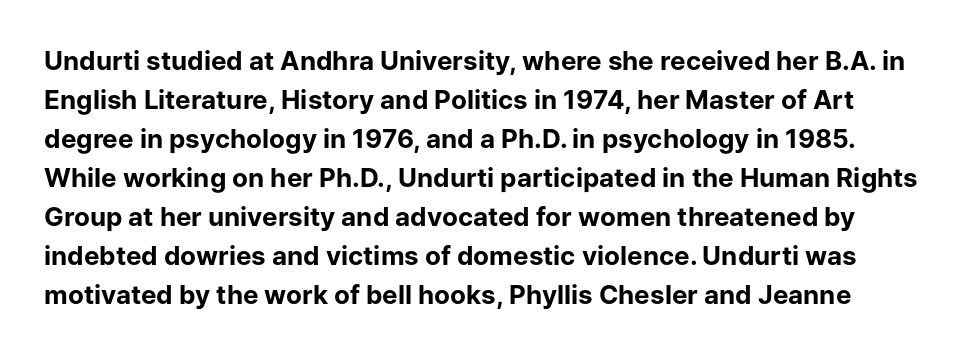
Baseline-to-baseline distance is the conventional proportion of letter height. How are the letters spaced? Ordinarily, with no added tracking. Beneath every word, the page is bare. These words are printed bold, with thick strokes throughout.
